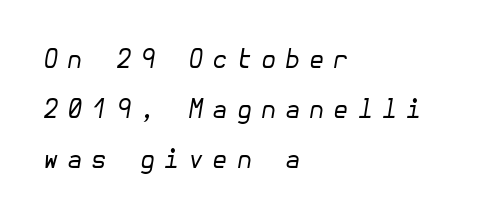
This rendering widens character spacing well past its baseline value. If you drew a ruler down the left edge, every line would touch it. Does the leading feel generous? Absolutely, it's lavish. A light-to-regular cut is what we see here. Slant detected: the letters are inclined.
